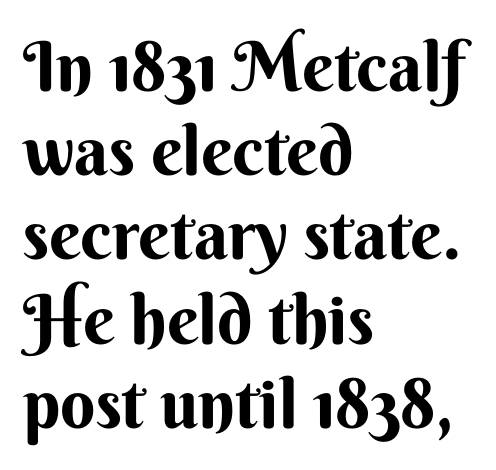
{"serif": "no", "italic": "no", "bold": "yes", "weight": "bold", "width": "normal", "stroke_contrast": "medium", "x_height": "small", "monospaced": "no", "underline": "no", "align": "left", "line_spacing_ratio": 1.22, "letter_spacing": "normal", "letter_spacing_em": 0.0, "glyph_px": 69}
